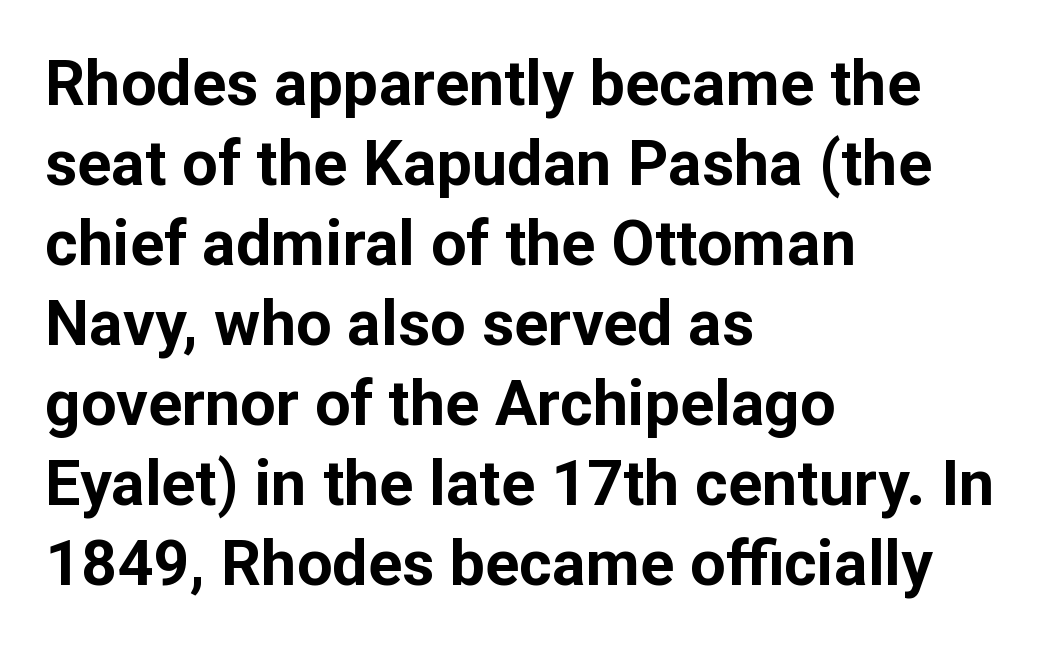
Character widths vary here, with narrow letters taking less room than wide ones. The area under the type is left untouched. Check where the strokes stop: nothing finishes them off — pure sans. Ordinary non-slanted type is in use.
